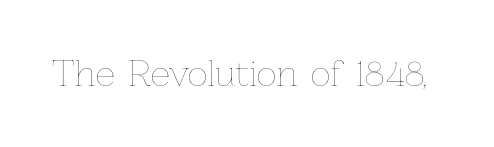
The image shows 34 px thin type, upright; set normal letter spacing, not underlined; low stroke contrast and a medium x-height.
